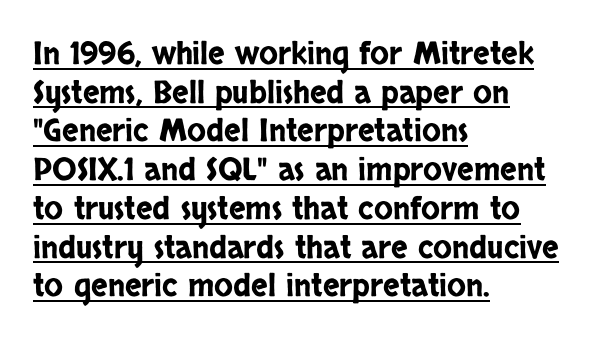
Q: Is the text italic (slanted)? A: No, it is upright.
Q: Is the typeface a serif or a sans-serif typeface? A: Sans-serif.
Q: Is the text underlined? A: Yes.
Q: How is the paragraph aligned? A: Left-aligned.
Q: Is the spacing between letters normal or unusually wide? A: Normal.
Q: Is the spacing between lines tight, normal or loose? A: Normal.
Q: Width (condensed, normal, or wide)? A: Condensed.
Q: Stroke contrast? A: Low.
Q: x-height? A: Large.
Q: Monospaced? A: No.
